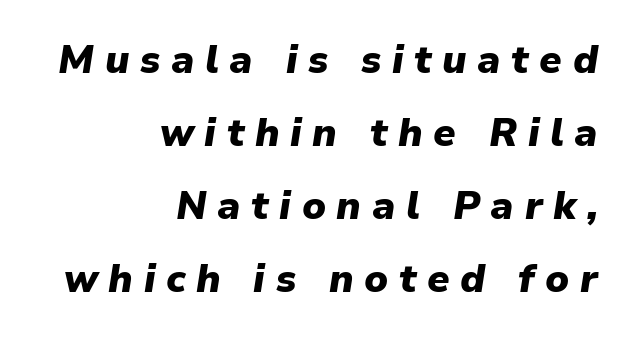
{"italic": "yes", "lean": "right", "slant_degrees": 9, "bold": "yes", "weight": "heavy", "width": "normal", "stroke_contrast": "low", "x_height": "medium", "monospaced": "no", "underline": "no", "align": "right", "line_spacing_ratio": 1.87, "letter_spacing": "wide", "letter_spacing_em": 0.27, "glyph_px": 39}
